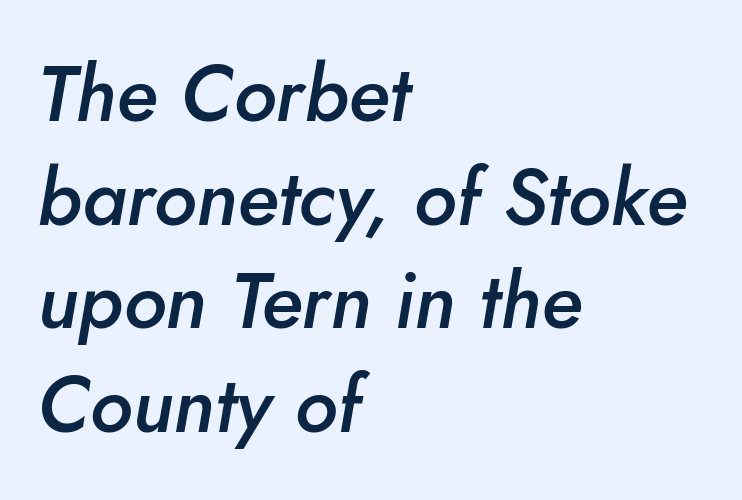
{"italic": "yes", "lean": "right", "slant_degrees": 5, "bold": "semi", "weight": "semibold", "width": "normal", "stroke_contrast": "low", "x_height": "small", "monospaced": "no", "underline": "no", "align": "left", "line_spacing": "normal", "line_spacing_ratio": 1.33, "letter_spacing": "normal", "letter_spacing_em": 0.0, "glyph_px": 78}
